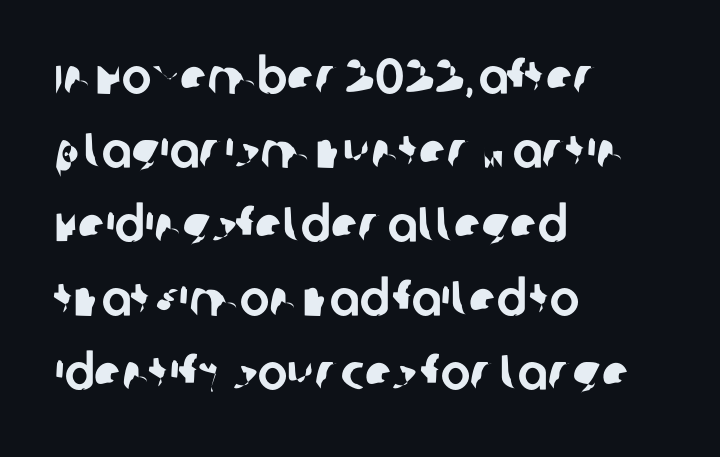
{"serif": "no", "width": "normal", "stroke_contrast": "low", "x_height": "large", "monospaced": "no", "underline": "no", "align": "left", "line_spacing": "normal", "line_spacing_ratio": 1.48, "letter_spacing": "normal", "letter_spacing_em": 0.0, "glyph_px": 50}
